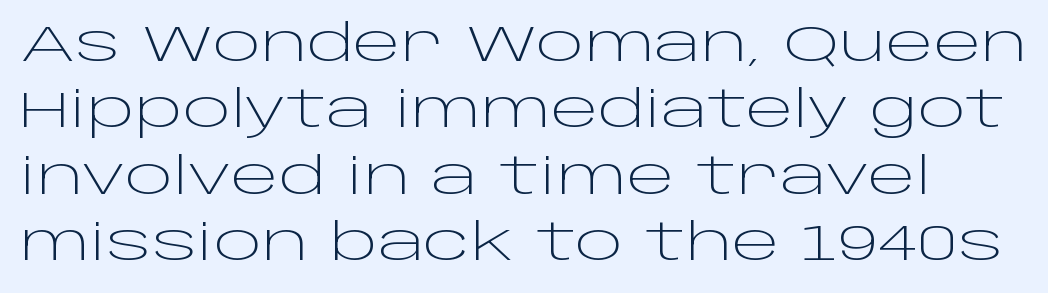
The letters advance in unequal steps, a hallmark of proportional type. A quiet, ordinary-to-light weight characterises the typeface. This rendering employs a face without finishing strokes, i.e., a sans-serif. Tracking here is standard; glyphs follow each other at the usual distance. Baseline-to-baseline distance is the conventional proportion of letter height.
